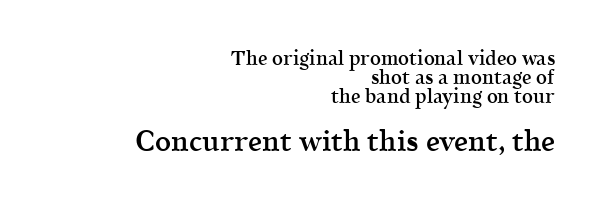
Is this a fixed-width face? No — the glyphs have proportional, varying widths. The glyphs in this specimen are seriffed. The sample has been set in demibold, a notch under bold. Block two is the big one; block one sits smaller above it. Nobody drew a line under any word here.
